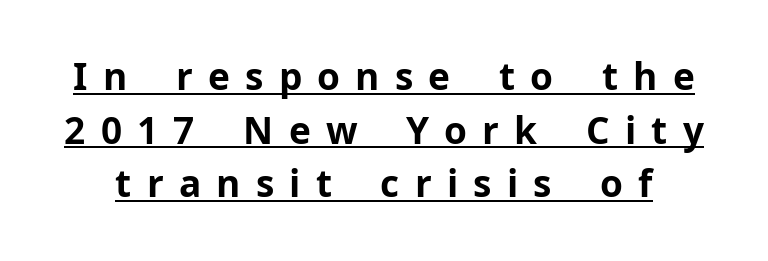
Compared with typical paragraphs, the rows here are spaced about the same. Look at the tracking — it's clearly loosened, letters drifting apart. Looks like someone drew a line under every word here. Look at the bottom of the vertical strokes: they stop flat, with no serifs.
